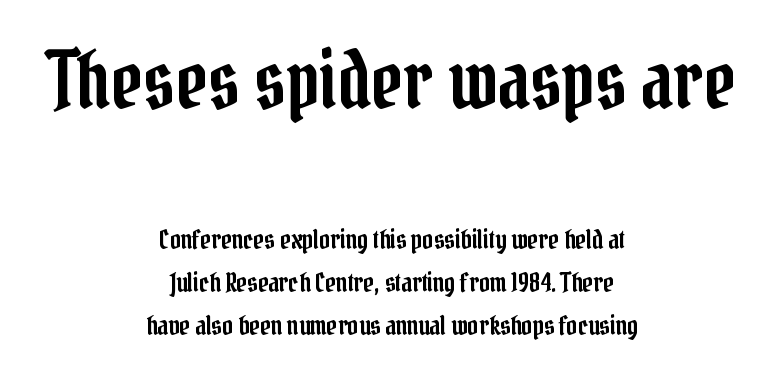
Q: Is the text italic (slanted)? A: No, it is upright.
Q: Is the typeface a serif or a sans-serif typeface? A: Serif.
Q: Is the text underlined? A: No.
Q: How is the paragraph aligned? A: Centered.
Q: Is the spacing between letters normal or unusually wide? A: Normal.
Q: Is the spacing between lines tight, normal or loose? A: Normal.
Q: Which block of text is set in a larger size, the first (top) or the second (bottom)? A: The first (top) one.
Q: Width (condensed, normal, or wide)? A: Condensed.
Q: Stroke contrast? A: Low.
Q: x-height? A: Medium.
Q: Monospaced? A: No.
